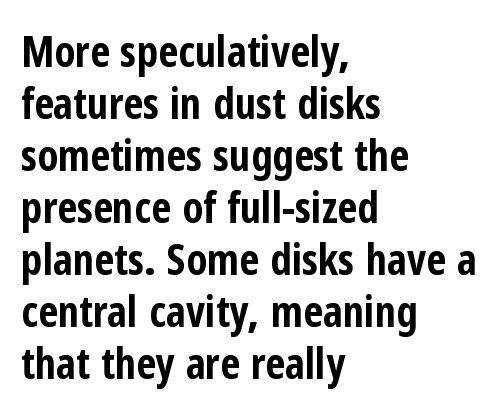
Q: Is the text bold? A: Yes.
Q: Is the text italic (slanted)? A: No, it is upright.
Q: Is the typeface a serif or a sans-serif typeface? A: Sans-serif.
Q: Is the text underlined? A: No.
Q: How is the paragraph aligned? A: Left-aligned.
Q: Is the spacing between letters normal or unusually wide? A: Normal.
Q: Width (condensed, normal, or wide)? A: Condensed.
Q: Stroke contrast? A: Low.
Q: x-height? A: Medium.
Q: Monospaced? A: No.
